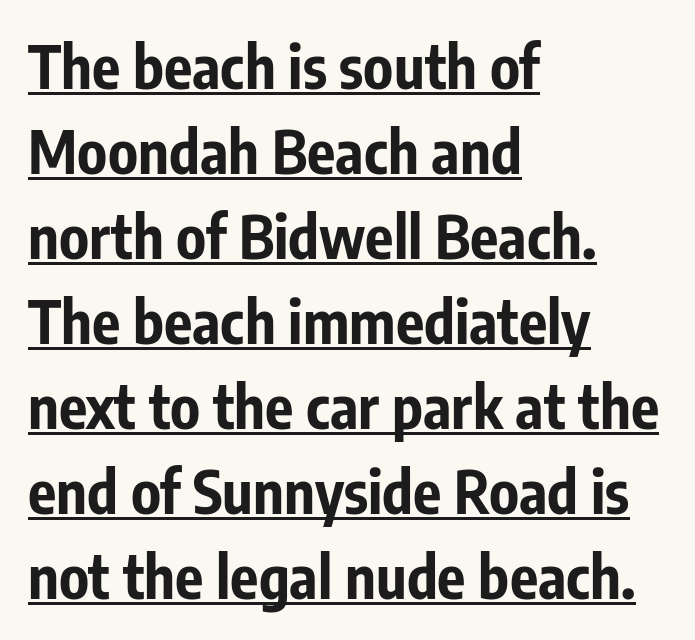
The image shows 59 px bold, condensed sans-serif type, upright; set left-aligned, normal line spacing (1.44x), normal letter spacing, underlined; low stroke contrast and a medium x-height.
